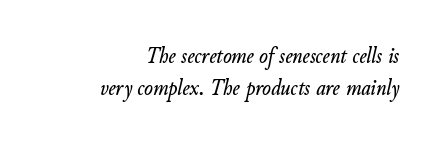
Q: Is the text italic (slanted)? A: Yes, it leans right by about 11 degrees.
Q: Is the text underlined? A: No.
Q: How is the paragraph aligned? A: Right-aligned.
Q: Is the spacing between letters normal or unusually wide? A: Normal.
Q: Is the spacing between lines tight, normal or loose? A: Normal.
